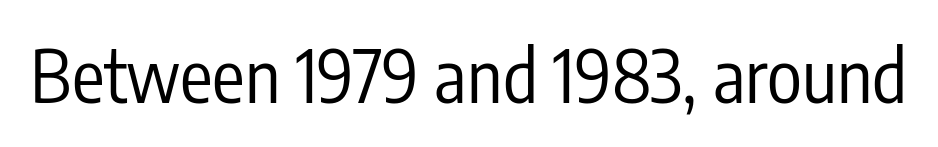
The image shows 73 px regular-weight, condensed sans-serif type, upright; set normal letter spacing, not underlined; low stroke contrast and a medium x-height.
